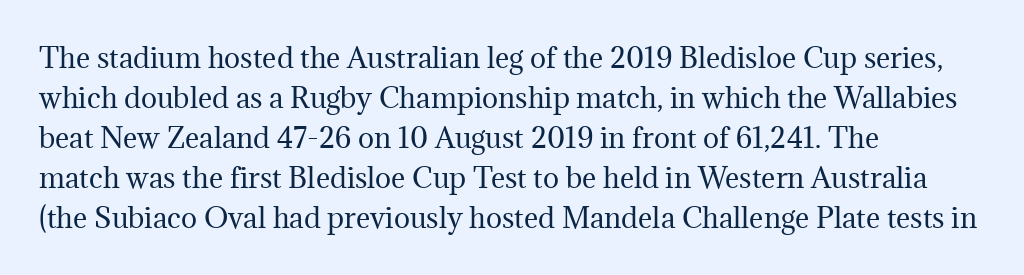
Italic: no, the glyphs are upright roman. Observe the ordinary spacing: letters are neighbours, not strangers. Line spacing here is normal. The zone under the glyphs is completely vacant. These lines stack with their left ends in a neat column.
